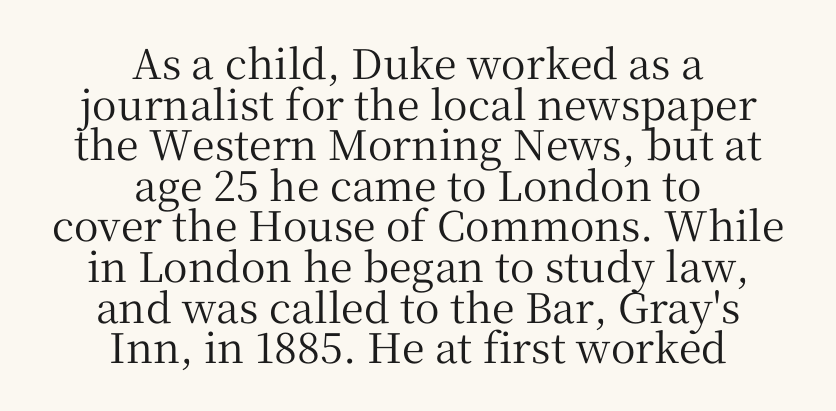
{"serif": "yes", "italic": "no", "width": "normal", "stroke_contrast": "medium", "x_height": "medium", "monospaced": "no", "underline": "no", "align": "center", "line_spacing": "tight", "line_spacing_ratio": 0.99, "letter_spacing": "normal", "letter_spacing_em": 0.0, "glyph_px": 41}
